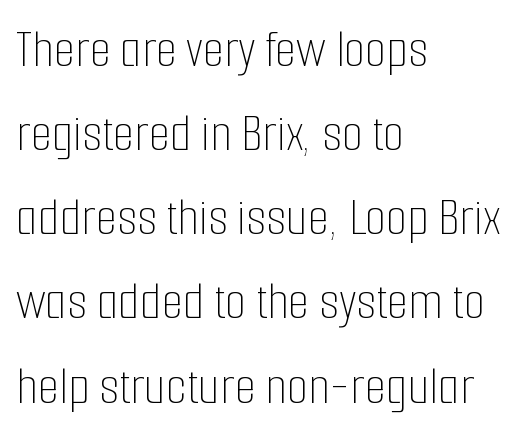
Q: Is the text bold? A: No.
Q: Is the text italic (slanted)? A: No, it is upright.
Q: Is the text underlined? A: No.
Q: How is the paragraph aligned? A: Left-aligned.
Q: Is the spacing between letters normal or unusually wide? A: Normal.
Q: Is the spacing between lines tight, normal or loose? A: Normal.
Q: Width (condensed, normal, or wide)? A: Condensed.
Q: Stroke contrast? A: Low.
Q: x-height? A: Medium.
Q: Monospaced? A: No.
